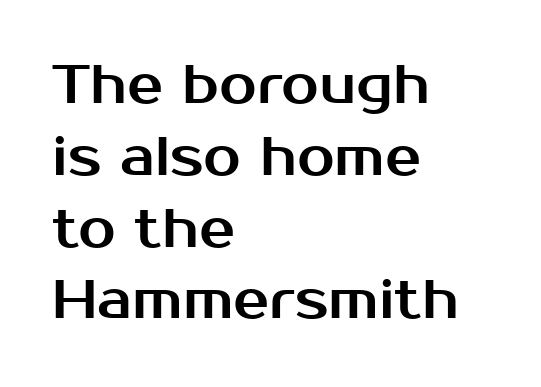
The image shows 54 px sans-serif type, upright; set left-aligned, normal line spacing (1.33x), normal letter spacing, not underlined; medium stroke contrast and a medium x-height.
